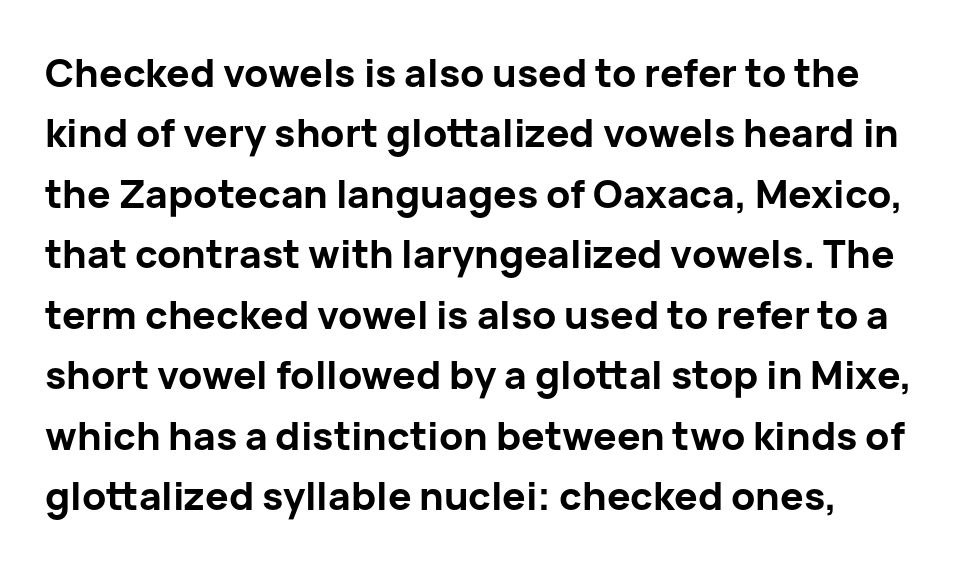
The image shows 39 px bold sans-serif type, upright; set normal line spacing (1.55x), normal letter spacing, not underlined; low stroke contrast and a medium x-height.
